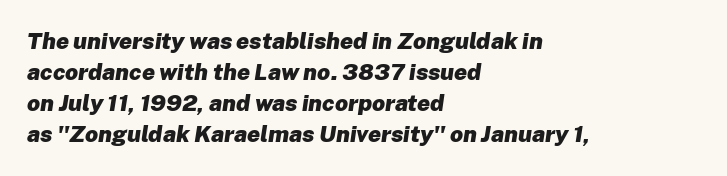
Notice how the stems are inclined rather than vertical — that's the hallmark of italics. The ragged edge is on the right, which tells us the setting is flush left. Descender tails drop into unmarked territory. The glyphs have the mass of a bold cut. Letter spacing: default. Notice how descenders clear the ascenders below comfortably — that's standard leading.
